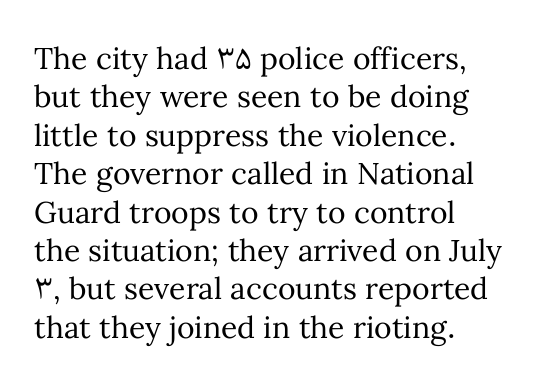
{"italic": "no", "bold": "no", "weight": "regular", "width": "normal", "stroke_contrast": "medium", "x_height": "medium", "monospaced": "no", "underline": "no", "align": "left", "line_spacing": "normal", "line_spacing_ratio": 1.28, "letter_spacing": "normal", "letter_spacing_em": 0.0, "glyph_px": 30}
